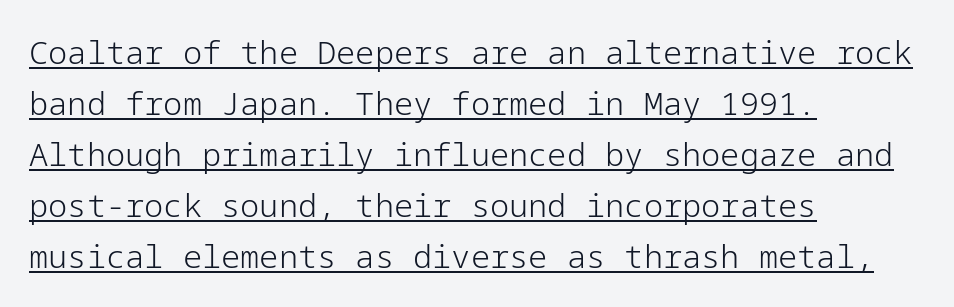
The image shows 32 px light sans-serif type, upright; set left-aligned, normal line spacing (1.59x), normal letter spacing, underlined; low stroke contrast and a medium x-height.
